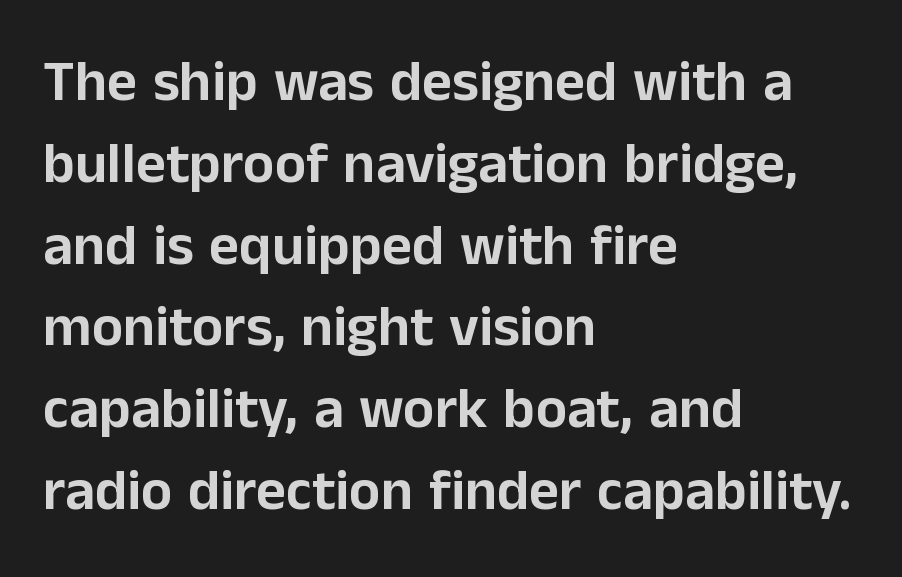
{"serif": "no", "italic": "no", "width": "normal", "stroke_contrast": "low", "x_height": "medium", "monospaced": "no", "underline": "no", "align": "left", "line_spacing": "normal", "line_spacing_ratio": 1.41, "letter_spacing": "normal", "letter_spacing_em": 0.0, "glyph_px": 58}
